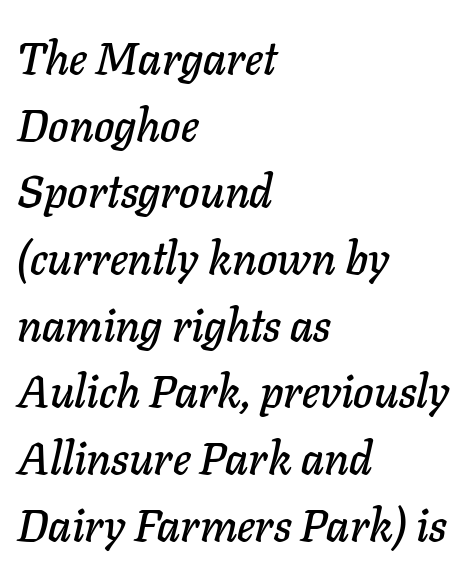
Q: Is the text italic (slanted)? A: Yes, it leans right by about 11 degrees.
Q: Is the text underlined? A: No.
Q: How is the paragraph aligned? A: Left-aligned.
Q: Is the spacing between letters normal or unusually wide? A: Normal.
Q: Is the spacing between lines tight, normal or loose? A: Normal.
Q: Width (condensed, normal, or wide)? A: Normal.
Q: Stroke contrast? A: Low.
Q: x-height? A: Medium.
Q: Monospaced? A: No.
